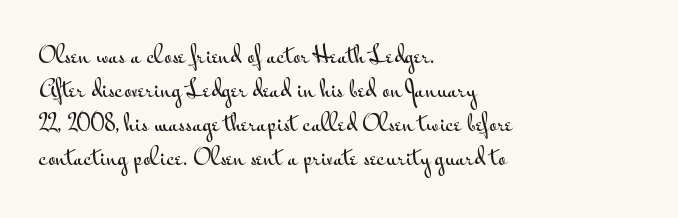
Inter-character spacing is left at the font's built-in metrics. A bare baseline throughout the passage. Casual observation: everything's shoved over to the left.
